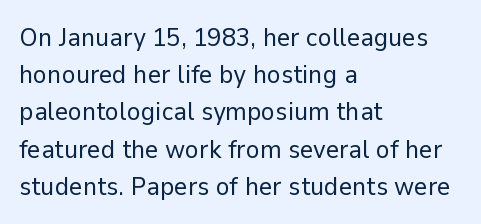
The image shows 26 px text type, upright; set left-aligned, normal line spacing (1.43x), normal letter spacing, not underlined.
